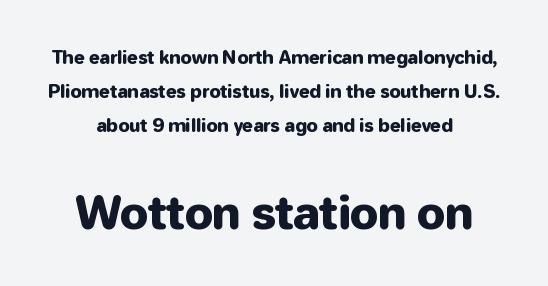
The image shows 45 px sans-serif type, upright; set centered, line spacing 1.89x, normal letter spacing, not underlined; the second (bottom) block is 2.5x larger; low stroke contrast and a medium x-height.
